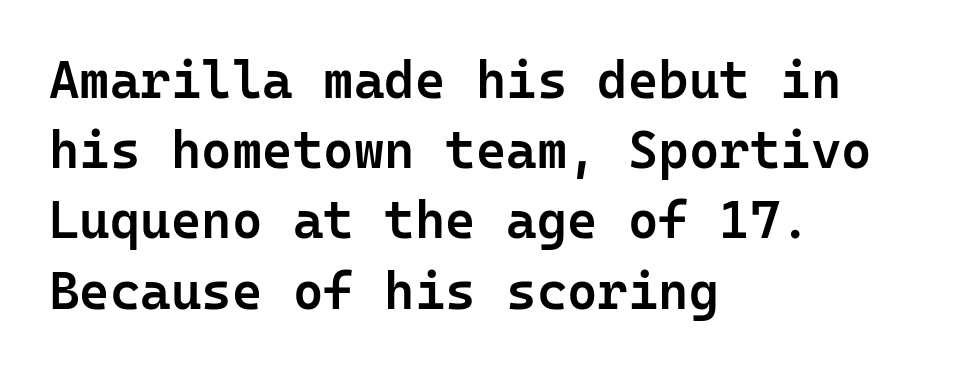
{"serif": "no", "italic": "no", "bold": "semi", "weight": "semibold", "width": "normal", "stroke_contrast": "low", "x_height": "medium", "monospaced": "yes", "underline": "no", "align": "left", "line_spacing": "normal", "line_spacing_ratio": 1.35, "letter_spacing": "normal", "letter_spacing_em": 0.0, "glyph_px": 52}
